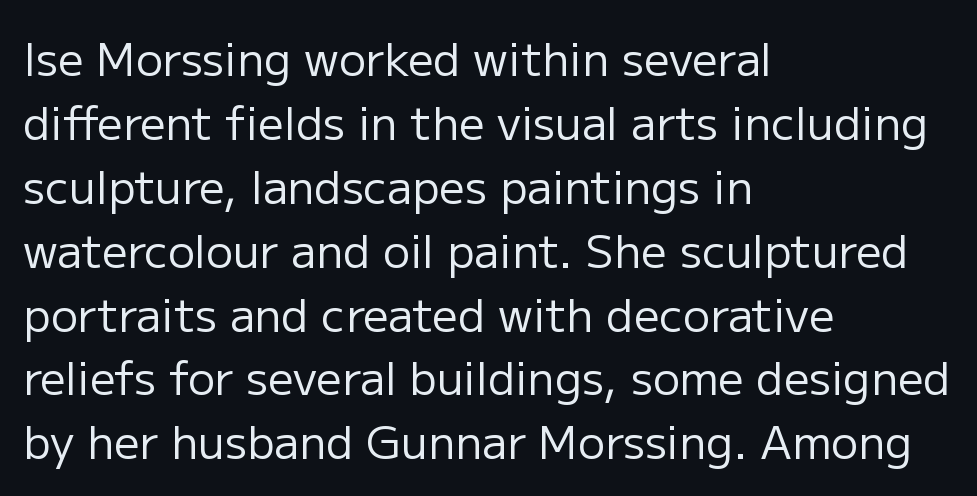
The image shows 45 px regular-weight sans-serif type, upright; set left-aligned, normal line spacing (1.42x), normal letter spacing, not underlined; low stroke contrast and a medium x-height.
